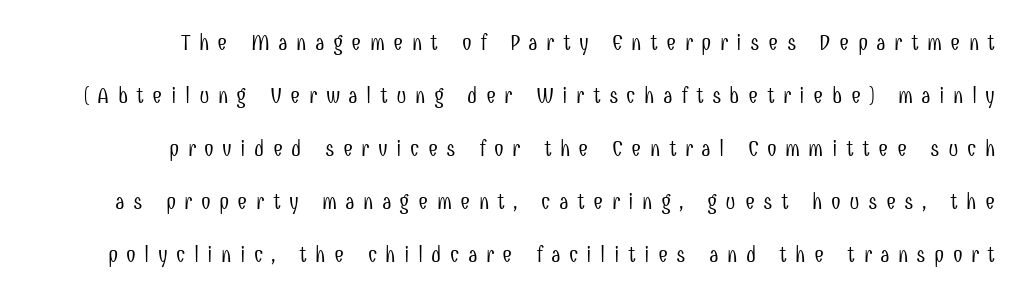
The image shows 22 px text type, upright; set loose line spacing (2.41x), unusually wide letter spacing (+0.38 em), not underlined.
